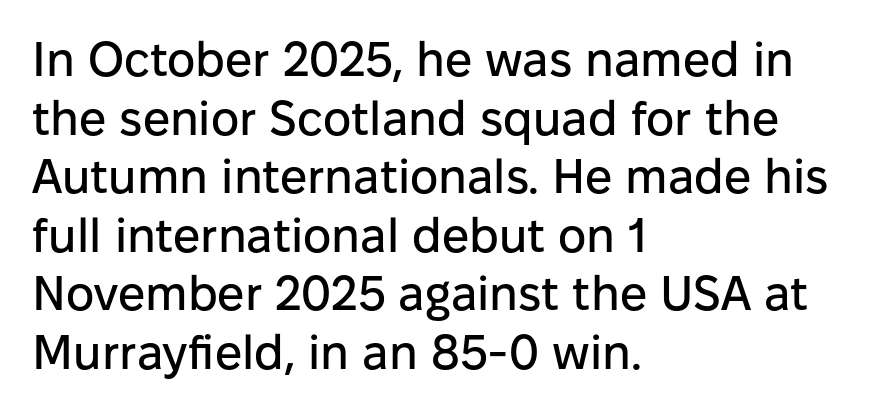
Q: Is the text italic (slanted)? A: No, it is upright.
Q: Is the typeface a serif or a sans-serif typeface? A: Sans-serif.
Q: Is the text underlined? A: No.
Q: How is the paragraph aligned? A: Left-aligned.
Q: Is the spacing between letters normal or unusually wide? A: Normal.
Q: Width (condensed, normal, or wide)? A: Normal.
Q: Stroke contrast? A: Low.
Q: x-height? A: Medium.
Q: Monospaced? A: No.
